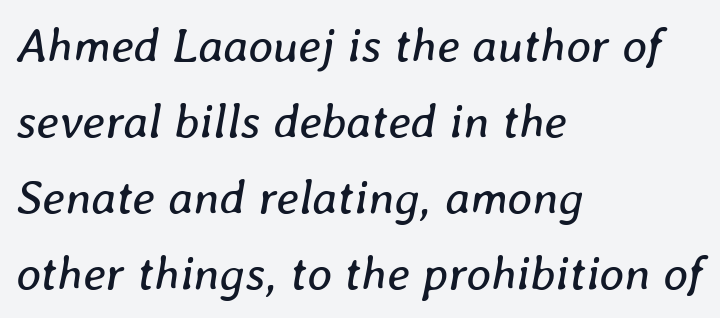
{"italic": "yes", "lean": "right", "slant_degrees": 8, "bold": "no", "weight": "regular", "width": "normal", "stroke_contrast": "low", "x_height": "medium", "monospaced": "no", "underline": "no", "align": "left", "line_spacing": "normal", "line_spacing_ratio": 1.58, "letter_spacing": "normal", "letter_spacing_em": 0.0, "glyph_px": 48}
